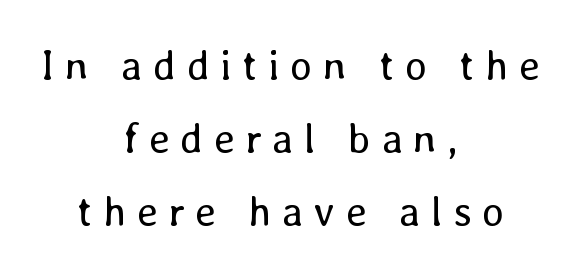
Q: Is the text bold? A: No.
Q: Is the text italic (slanted)? A: No, it is upright.
Q: Is the text underlined? A: No.
Q: How is the paragraph aligned? A: Centered.
Q: Is the spacing between letters normal or unusually wide? A: Unusually wide.
Q: Width (condensed, normal, or wide)? A: Normal.
Q: Stroke contrast? A: Low.
Q: x-height? A: Medium.
Q: Monospaced? A: No.
